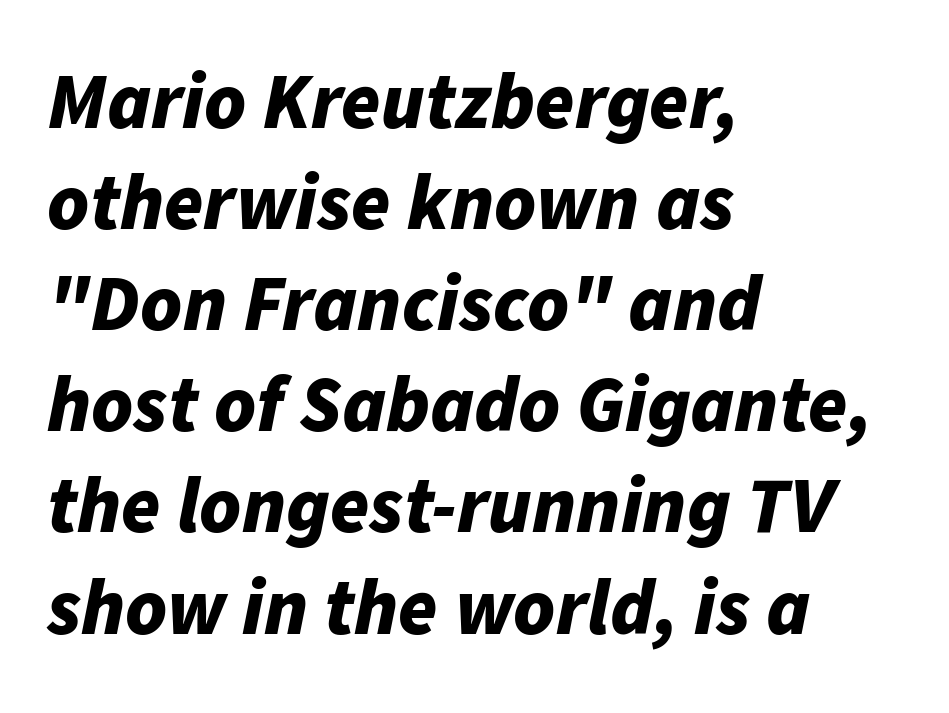
Reading down the column, the eye jumps a familiar distance to each next line. Beneath every word, the page is bare. Compared with typical body copy, the letter spacing here is the same. The rendering anchors every line to the left-hand side.
